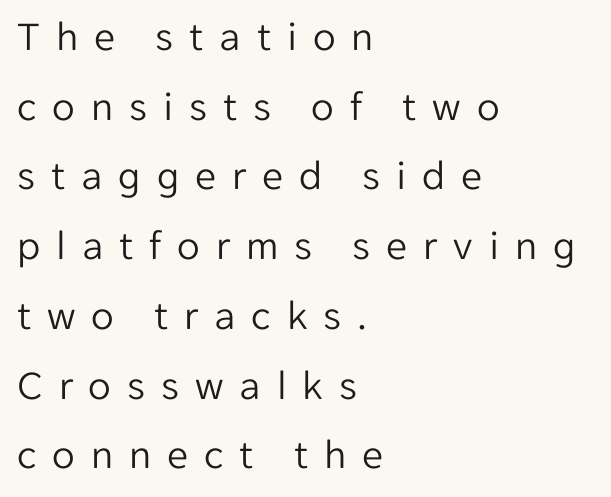
Here the designer chose a conventional face with non-uniform glyph widths. Vertical strokes here are truly vertical. Students, note that the glyphs here are deliberately spaced far apart. The foot of each line stays bare and open.
